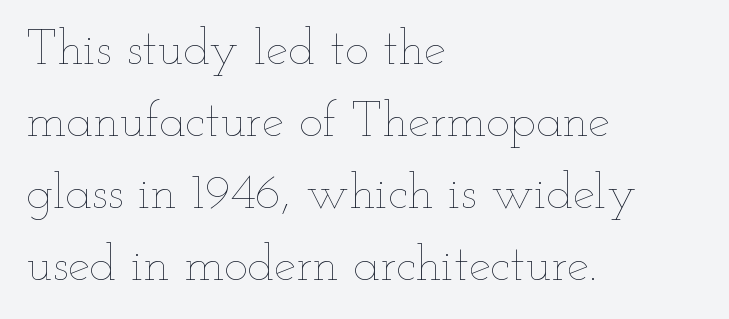
The image shows 50 px thin, wide type, upright; set left-aligned, normal line spacing (1.44x), normal letter spacing, not underlined; low stroke contrast and a small x-height.
